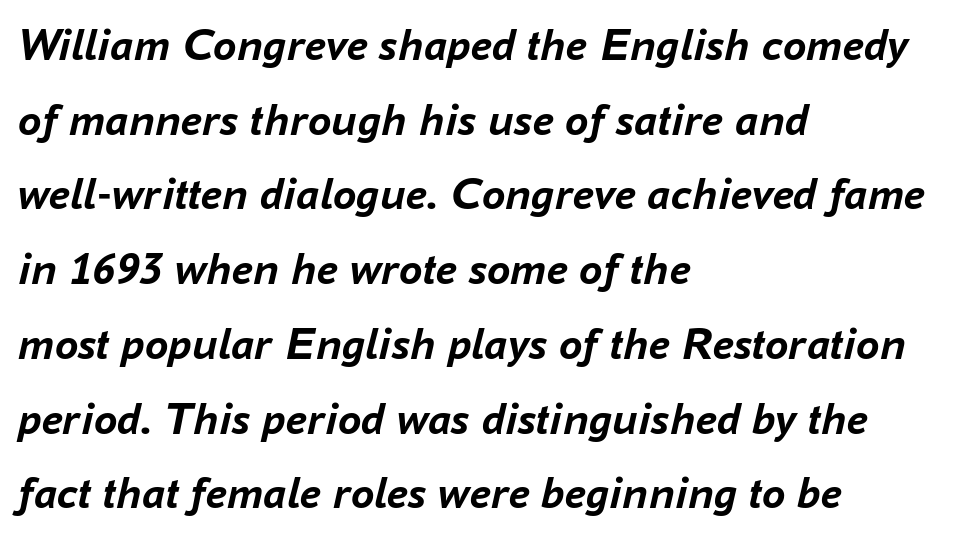
Caption: bold face, heavy strokes. You could call the tracking neutral — neither tight nor loose. Casual observation: everything's shoved over to the left. The font's italic variant was chosen for this text. These lines are rendered in a variable-pitch font.
